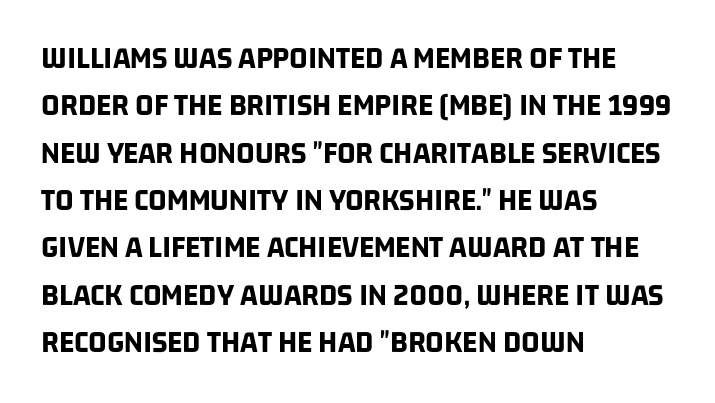
Q: Is the text bold? A: Yes.
Q: Is the typeface a serif or a sans-serif typeface? A: Sans-serif.
Q: Is the text underlined? A: No.
Q: How is the paragraph aligned? A: Left-aligned.
Q: Is the spacing between letters normal or unusually wide? A: Normal.
Q: Is the spacing between lines tight, normal or loose? A: Normal.
Q: Width (condensed, normal, or wide)? A: Condensed.
Q: Stroke contrast? A: Low.
Q: x-height? A: Large.
Q: Monospaced? A: No.
